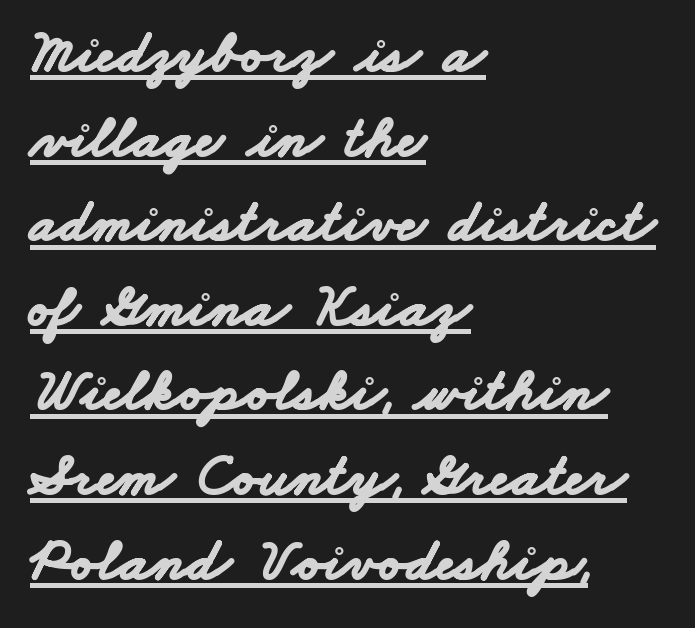
Notice how a bar underscores the lettering throughout. Is this a fixed-width face? No — the glyphs have proportional, varying widths. Casual observation: everything's shoved over to the left. This block has exactly the height ordinary leading produces. The face used here has the dense, thick strokes of a bold.
